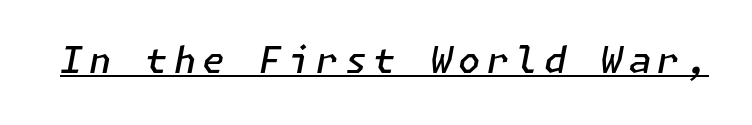
{"italic": "yes", "lean": "right", "slant_degrees": 11, "bold": "semi", "weight": "semibold", "width": "normal", "stroke_contrast": "low", "x_height": "medium", "underline": "yes", "glyph_px": 36}
